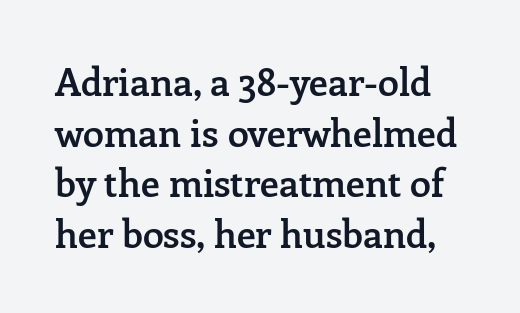
The image shows 38 px semibold serif type, upright; set normal line spacing (1.33x), normal letter spacing, not underlined; low stroke contrast and a medium x-height.
